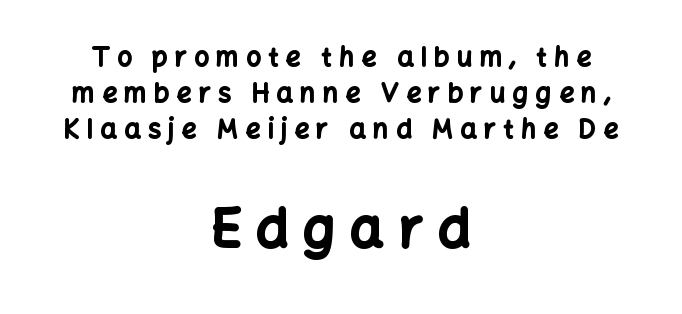
{"serif": "no", "italic": "no", "bold": "yes", "weight": "bold", "width": "normal", "stroke_contrast": "low", "x_height": "medium", "monospaced": "no", "underline": "no", "align": "center", "line_spacing": "normal", "line_spacing_ratio": 1.39, "letter_spacing": "wide", "letter_spacing_em": 0.28, "larger_block": "second", "size_ratio": 2.04, "glyph_px": 53}
